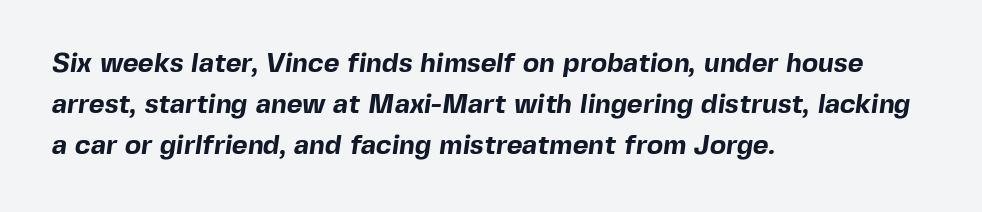
The image shows 27 px bold type; set left-aligned, normal line spacing (1.52x), normal letter spacing, not underlined.
